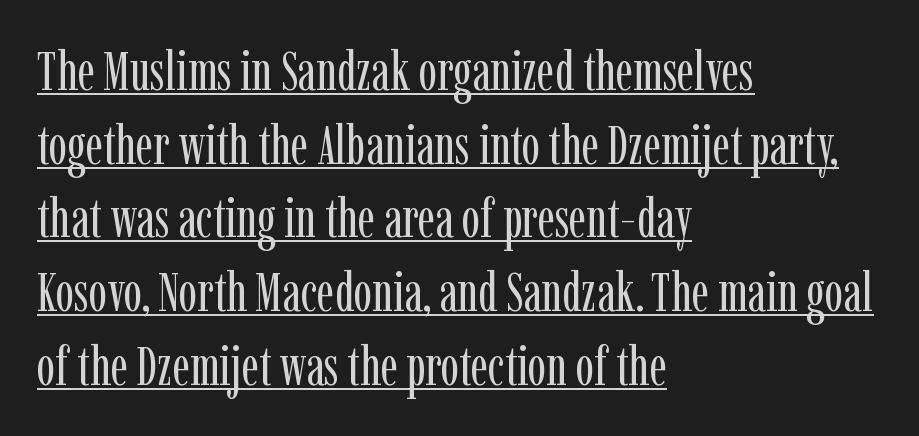
{"serif": "yes", "italic": "no", "bold": "no", "weight": "regular", "width": "condensed", "stroke_contrast": "low", "x_height": "medium", "monospaced": "no", "underline": "yes", "align": "left", "line_spacing": "normal", "line_spacing_ratio": 1.34, "letter_spacing": "normal", "letter_spacing_em": 0.0, "glyph_px": 55}
